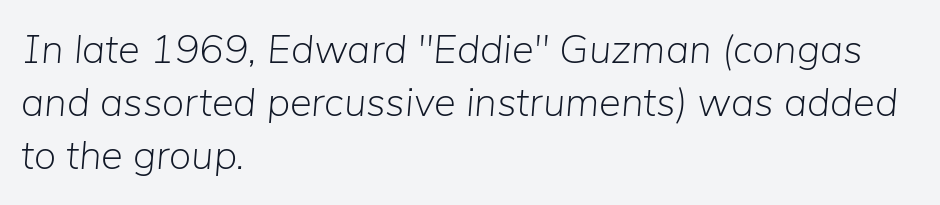
The image shows 41 px light type, italic (leaning right); set left-aligned, normal line spacing (1.29x), normal letter spacing, not underlined; low stroke contrast and a medium x-height.
